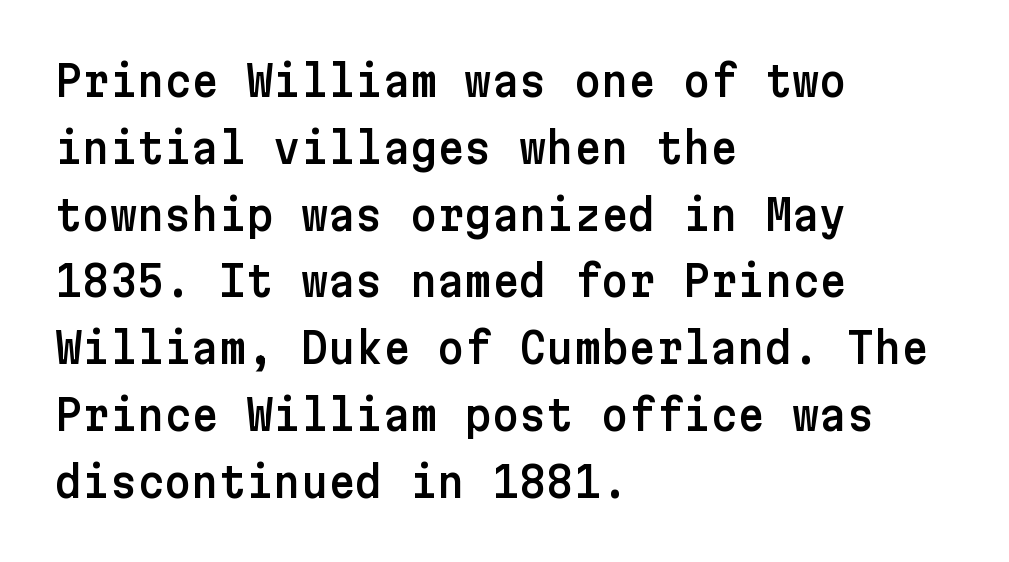
Q: Is the text italic (slanted)? A: No, it is upright.
Q: Is the typeface a serif or a sans-serif typeface? A: Sans-serif.
Q: Is the text underlined? A: No.
Q: How is the paragraph aligned? A: Left-aligned.
Q: Is the spacing between letters normal or unusually wide? A: Normal.
Q: Is the spacing between lines tight, normal or loose? A: Normal.
Q: Width (condensed, normal, or wide)? A: Normal.
Q: Stroke contrast? A: Low.
Q: x-height? A: Medium.
